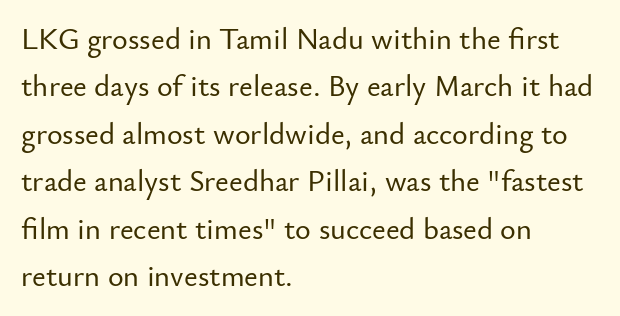
Q: Is the text italic (slanted)? A: No, it is upright.
Q: Is the typeface a serif or a sans-serif typeface? A: Sans-serif.
Q: Is the text underlined? A: No.
Q: How is the paragraph aligned? A: Left-aligned.
Q: Is the spacing between letters normal or unusually wide? A: Normal.
Q: Is the spacing between lines tight, normal or loose? A: Normal.
Q: Width (condensed, normal, or wide)? A: Normal.
Q: Stroke contrast? A: Low.
Q: x-height? A: Small.
Q: Monospaced? A: No.
